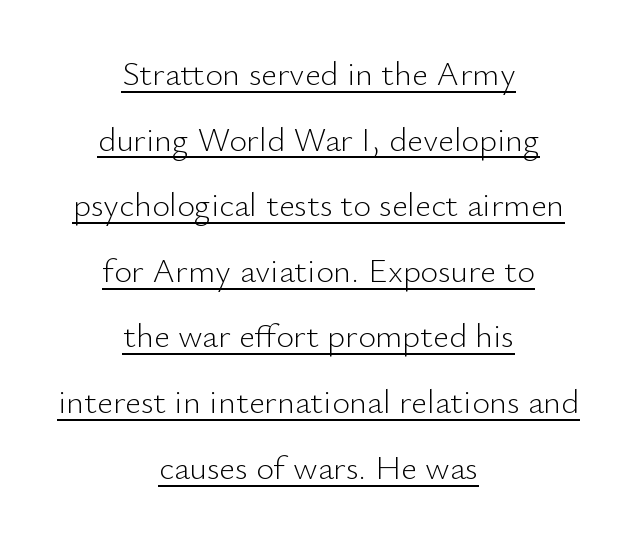
{"serif": "no", "italic": "no", "bold": "no", "weight": "light", "width": "normal", "stroke_contrast": "low", "x_height": "small", "monospaced": "no", "underline": "yes", "align": "center", "line_spacing": "loose", "line_spacing_ratio": 1.93, "letter_spacing": "normal", "letter_spacing_em": 0.0, "glyph_px": 34}
